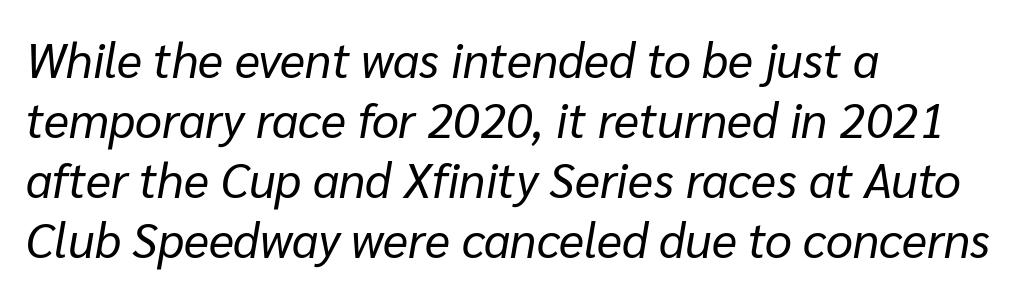
The image shows 48 px regular-weight type, italic (leaning right); set left-aligned, normal line spacing (1.25x), normal letter spacing, not underlined; low stroke contrast and a medium x-height.
